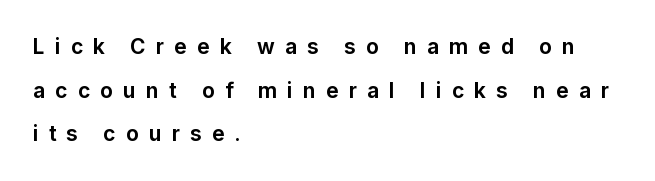
Q: Is the text bold? A: Yes.
Q: Is the text italic (slanted)? A: No, it is upright.
Q: Is the text underlined? A: No.
Q: How is the paragraph aligned? A: Left-aligned.
Q: Is the spacing between letters normal or unusually wide? A: Unusually wide.
Q: Is the spacing between lines tight, normal or loose? A: Loose.
